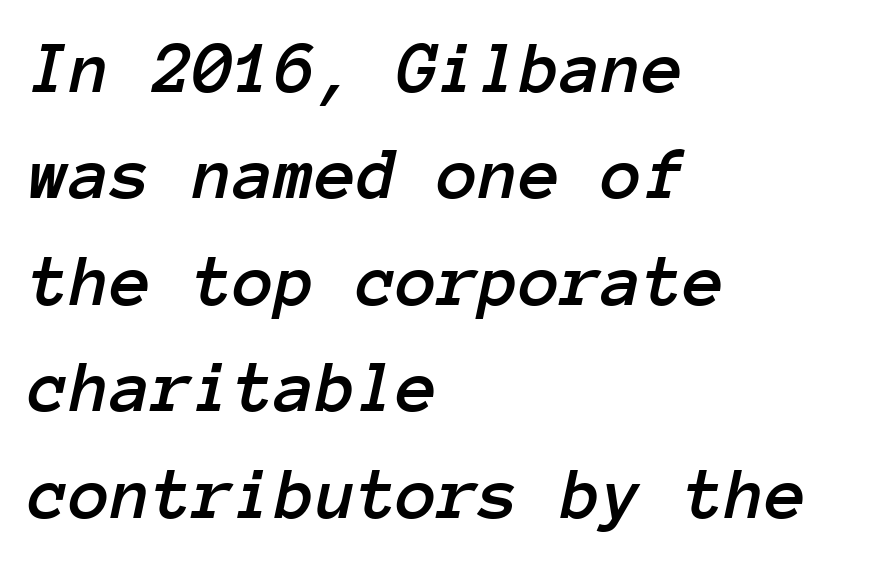
The image shows 75 px text type, italic (leaning right), monospaced; set left-aligned, normal line spacing (1.42x), normal letter spacing, not underlined; low stroke contrast and a medium x-height.
